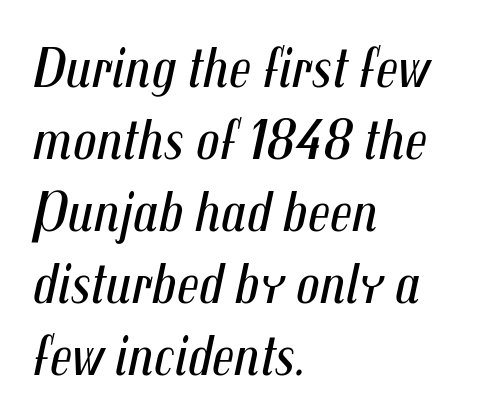
{"italic": "yes", "lean": "right", "slant_degrees": 12, "bold": "no", "weight": "regular", "width": "condensed", "stroke_contrast": "medium", "x_height": "medium", "monospaced": "no", "underline": "no", "align": "left", "line_spacing_ratio": 1.24, "letter_spacing": "normal", "letter_spacing_em": 0.0, "glyph_px": 58}
